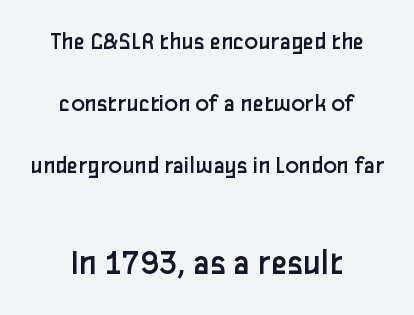
The image shows 37 px regular-weight sans-serif type, upright; set centered, loose line spacing (2.49x), normal letter spacing, not underlined; the second (bottom) block is 1.48x larger; low stroke contrast and a medium x-height.
